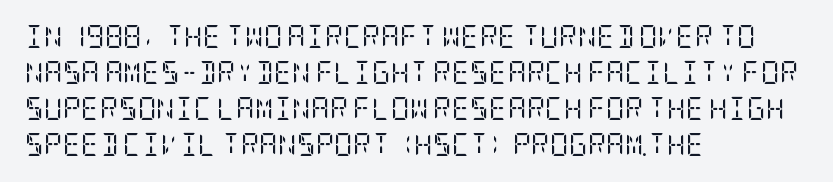
Q: Is the text bold? A: No.
Q: Is the text italic (slanted)? A: No, it is upright.
Q: Is the text underlined? A: No.
Q: How is the paragraph aligned? A: Left-aligned.
Q: Is the spacing between letters normal or unusually wide? A: Normal.
Q: Is the spacing between lines tight, normal or loose? A: Normal.
